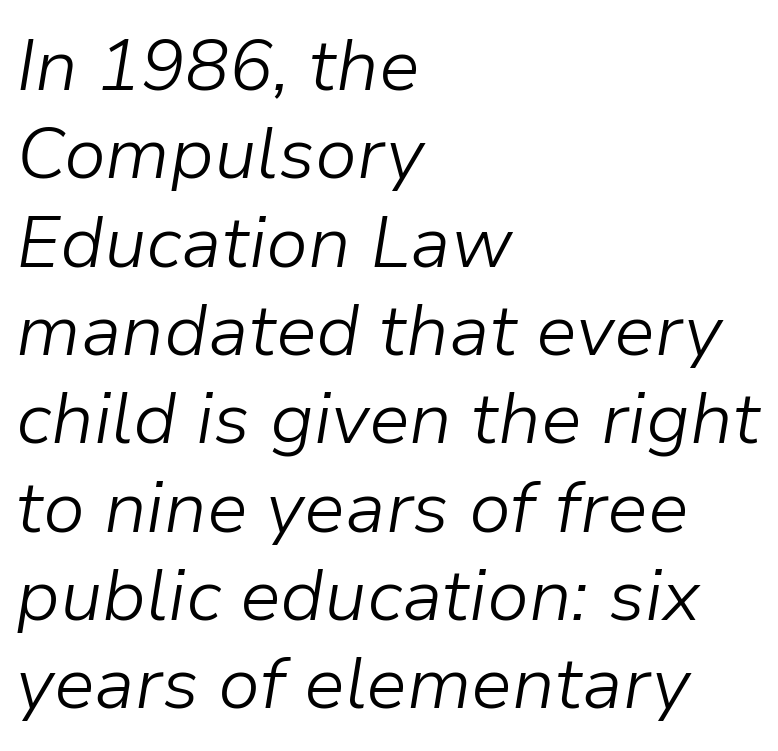
Caption: multi-line text, flush left, ragged right. Style check: oblique. Varying glyph widths throughout — classic text-font behaviour. The foot of each line stays bare and open. In terms of letterspacing, this is plain default setting.
